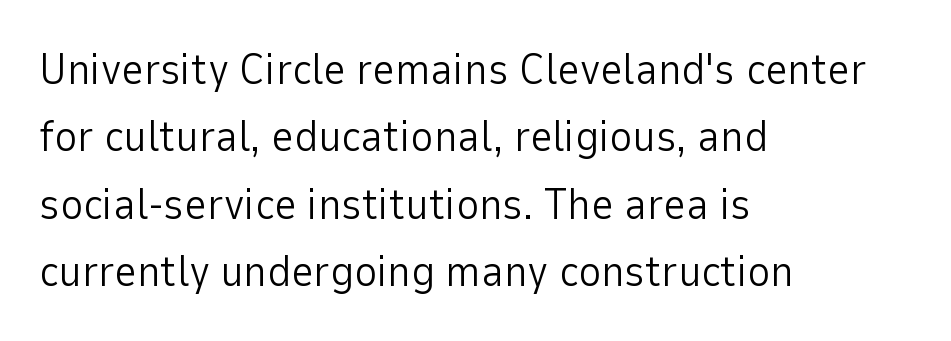
{"serif": "no", "italic": "no", "bold": "no", "weight": "light", "width": "normal", "stroke_contrast": "low", "x_height": "medium", "monospaced": "no", "underline": "no", "align": "left", "line_spacing": "normal", "line_spacing_ratio": 1.53, "letter_spacing": "normal", "letter_spacing_em": 0.0, "glyph_px": 44}
